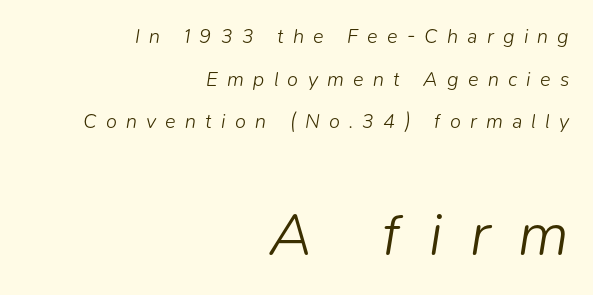
Q: Is the text bold? A: No.
Q: Is the text italic (slanted)? A: Yes, it leans right by about 9 degrees.
Q: Is the text underlined? A: No.
Q: How is the paragraph aligned? A: Right-aligned.
Q: Is the spacing between letters normal or unusually wide? A: Unusually wide.
Q: Is the spacing between lines tight, normal or loose? A: Loose.
Q: Which block of text is set in a larger size, the first (top) or the second (bottom)? A: The second (bottom) one.
Q: Width (condensed, normal, or wide)? A: Normal.
Q: Stroke contrast? A: Low.
Q: x-height? A: Medium.
Q: Monospaced? A: No.
